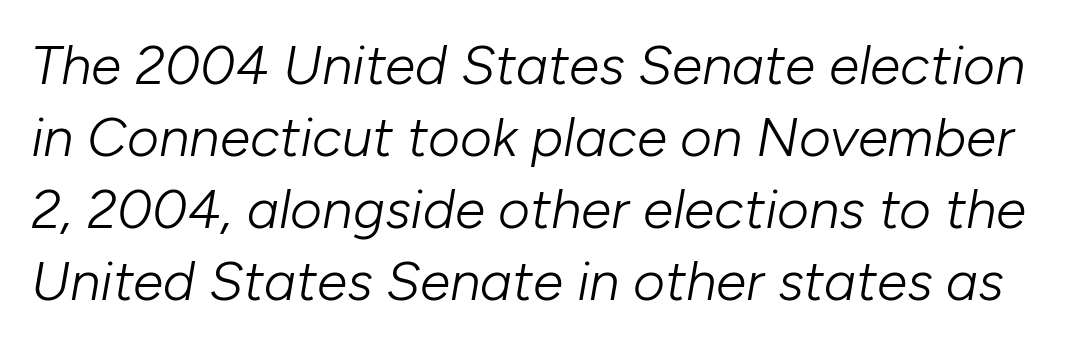
Q: Is the text bold? A: No.
Q: Is the text italic (slanted)? A: Yes, it leans right by about 10 degrees.
Q: Is the text underlined? A: No.
Q: Is the spacing between letters normal or unusually wide? A: Normal.
Q: Is the spacing between lines tight, normal or loose? A: Normal.
Q: Width (condensed, normal, or wide)? A: Normal.
Q: Stroke contrast? A: Low.
Q: x-height? A: Medium.
Q: Monospaced? A: No.
